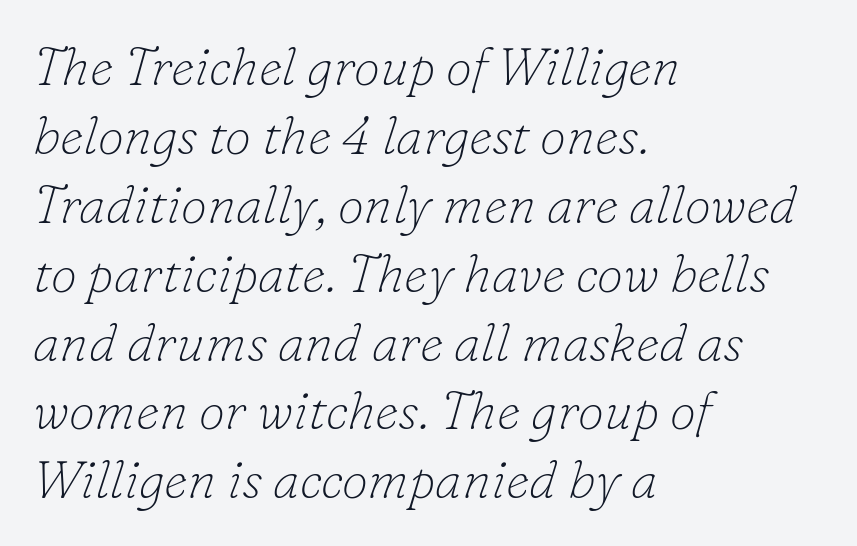
Only glyphs here, with clear space below each row. The rag falls on the right side of this text block. The passage shown has conventional tracking throughout. No letter is thick-stroked: the sample isn't bold. The letters advance in unequal steps, a hallmark of proportional type.
